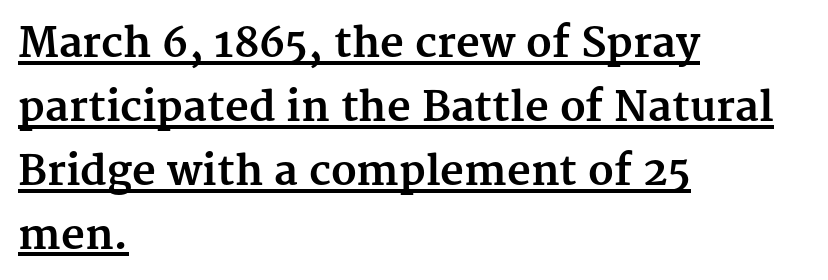
{"serif": "yes", "italic": "no", "bold": "yes", "weight": "bold", "width": "normal", "stroke_contrast": "medium", "x_height": "medium", "monospaced": "no", "underline": "yes", "align": "left", "line_spacing": "normal", "line_spacing_ratio": 1.56, "letter_spacing": "normal", "letter_spacing_em": 0.0, "glyph_px": 41}
